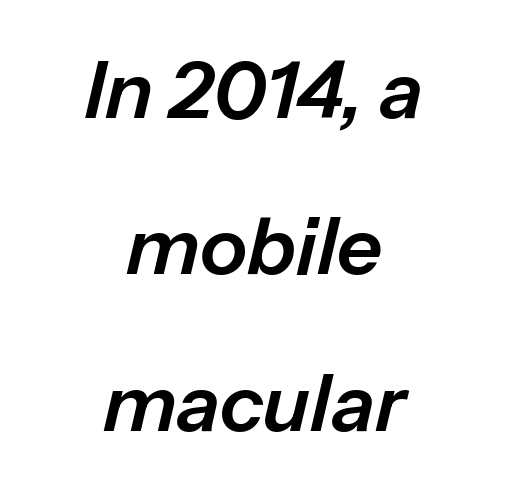
{"italic": "yes", "lean": "right", "slant_degrees": 13, "width": "normal", "stroke_contrast": "low", "x_height": "medium", "monospaced": "no", "underline": "no", "align": "center", "line_spacing": "loose", "line_spacing_ratio": 1.98, "letter_spacing": "normal", "letter_spacing_em": 0.0, "glyph_px": 79}
